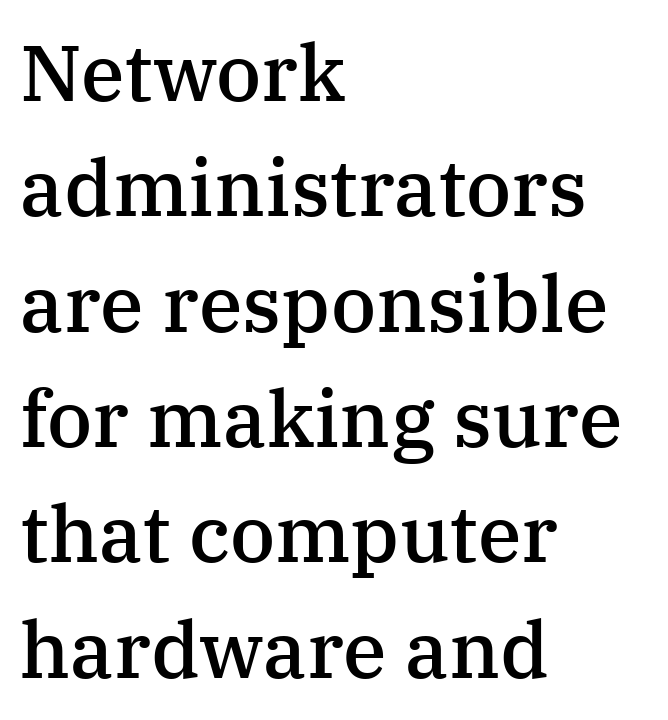
{"serif": "yes", "italic": "no", "bold": "semi", "weight": "semibold", "width": "normal", "stroke_contrast": "medium", "x_height": "medium", "monospaced": "no", "underline": "no", "align": "left", "line_spacing": "normal", "line_spacing_ratio": 1.46, "letter_spacing": "normal", "letter_spacing_em": 0.0, "glyph_px": 79}
